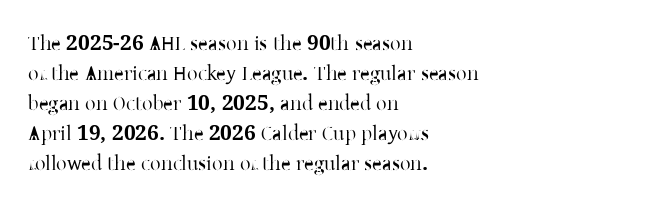
The image shows 21 px text type, upright; set left-aligned, normal line spacing (1.43x), normal letter spacing, not underlined.
